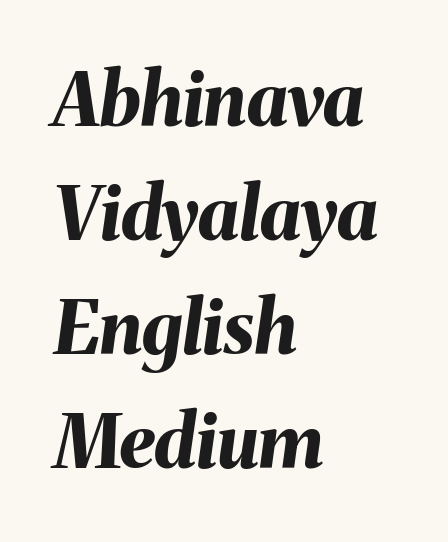
Q: Is the text bold? A: Yes.
Q: Is the text italic (slanted)? A: Yes, it leans right by about 8 degrees.
Q: Is the text underlined? A: No.
Q: How is the paragraph aligned? A: Left-aligned.
Q: Is the spacing between letters normal or unusually wide? A: Normal.
Q: Is the spacing between lines tight, normal or loose? A: Normal.
Q: Width (condensed, normal, or wide)? A: Normal.
Q: Stroke contrast? A: Medium.
Q: x-height? A: Medium.
Q: Monospaced? A: No.
